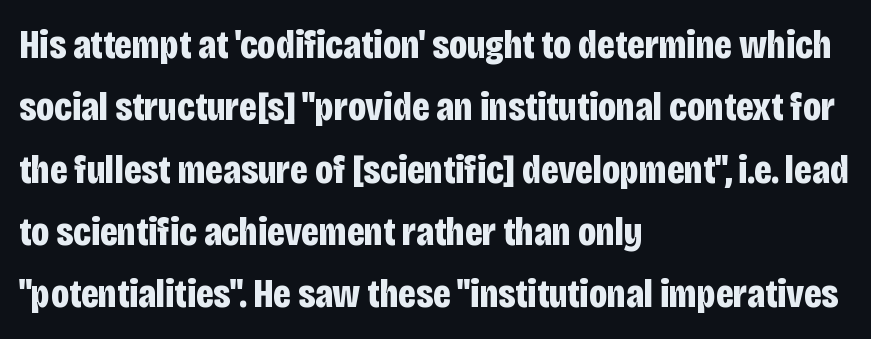
Q: Is the text bold? A: Yes.
Q: Is the text italic (slanted)? A: No, it is upright.
Q: Is the typeface a serif or a sans-serif typeface? A: Sans-serif.
Q: Is the text underlined? A: No.
Q: How is the paragraph aligned? A: Left-aligned.
Q: Is the spacing between letters normal or unusually wide? A: Normal.
Q: Is the spacing between lines tight, normal or loose? A: Normal.
Q: Width (condensed, normal, or wide)? A: Condensed.
Q: Stroke contrast? A: Low.
Q: x-height? A: Large.
Q: Monospaced? A: No.
